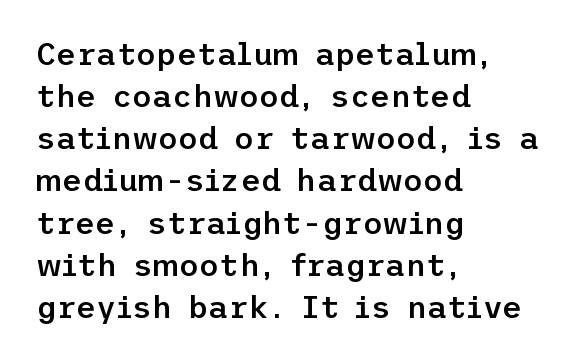
Anything drawn beneath the words? Only blank space. Look at the bottom of the vertical strokes: they stop flat, with no serifs. Each line starts at the same left margin while the right side varies. Ascenders rise straight up at ninety degrees.
